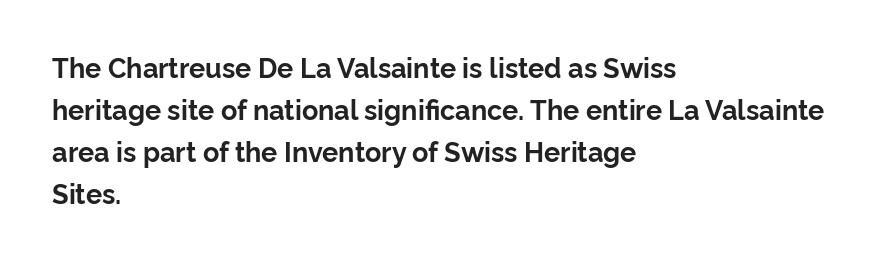
Nothing unusual about the tracking: characters are spaced as the font intends. Layout note: lines flush left. Does the lettering tilt? It doesn't — this is upright. The characters look thick and weighty, a clear bold. If you measured baseline to baseline, you'd find a middling distance. Underlining? Definitely not there.
